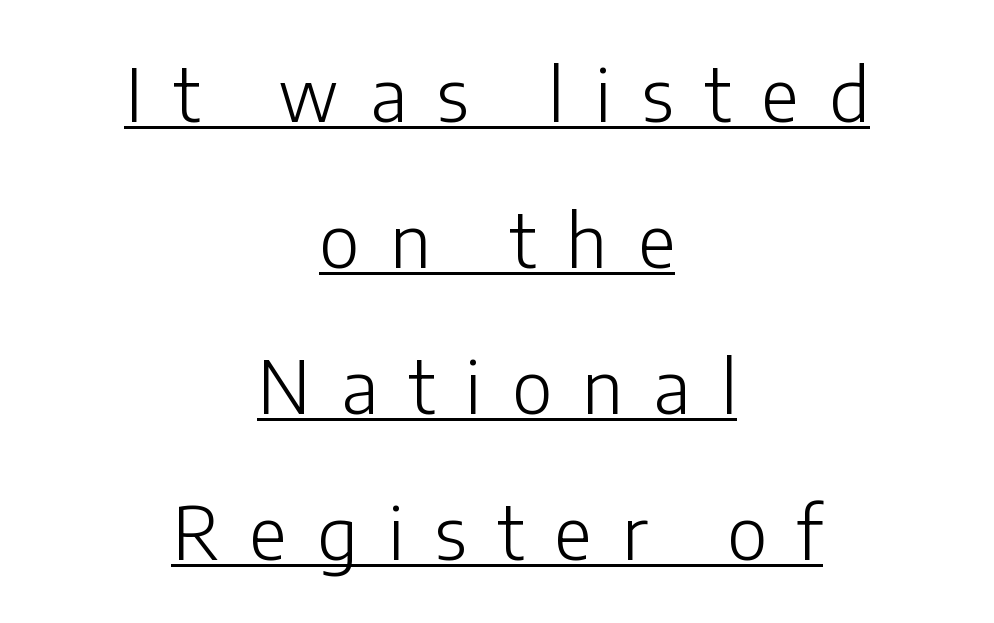
{"serif": "no", "italic": "no", "bold": "no", "weight": "light", "width": "normal", "stroke_contrast": "low", "x_height": "medium", "monospaced": "no", "underline": "yes", "align": "center", "line_spacing": "loose", "line_spacing_ratio": 2.0, "letter_spacing": "wide", "letter_spacing_em": 0.42, "glyph_px": 73}
